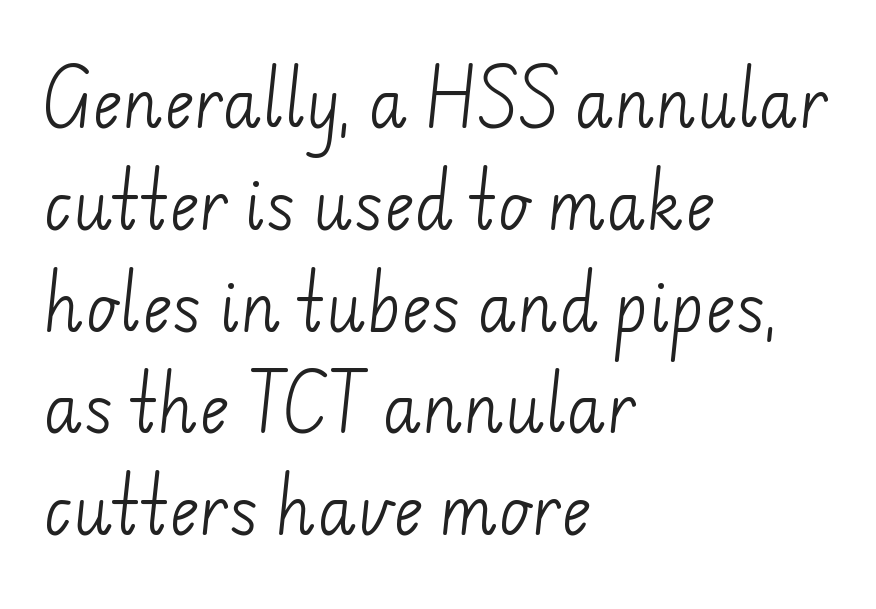
Q: Is the text bold? A: No.
Q: Is the typeface a serif or a sans-serif typeface? A: Sans-serif.
Q: Is the text underlined? A: No.
Q: How is the paragraph aligned? A: Left-aligned.
Q: Is the spacing between letters normal or unusually wide? A: Normal.
Q: Is the spacing between lines tight, normal or loose? A: Normal.
Q: Width (condensed, normal, or wide)? A: Normal.
Q: Stroke contrast? A: Low.
Q: x-height? A: Small.
Q: Monospaced? A: No.
